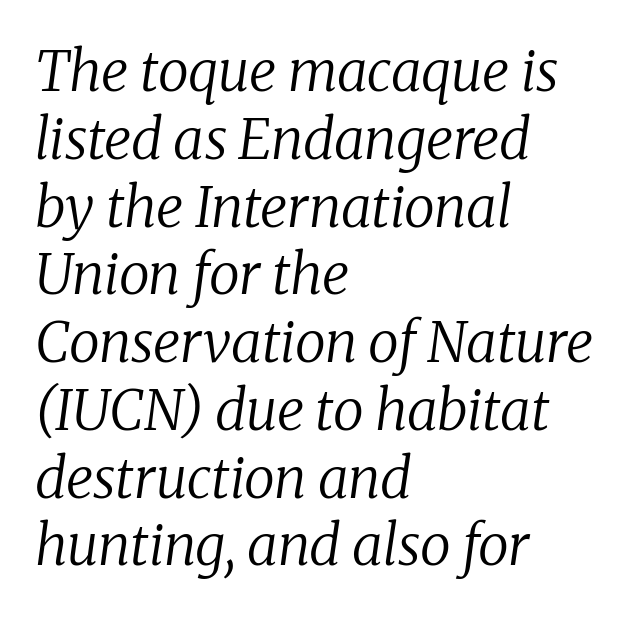
{"serif": "yes", "italic": "yes", "lean": "right", "slant_degrees": 8, "bold": "no", "weight": "regular", "width": "normal", "stroke_contrast": "low", "x_height": "medium", "monospaced": "no", "underline": "no", "align": "left", "line_spacing_ratio": 1.21, "letter_spacing": "normal", "letter_spacing_em": 0.0, "glyph_px": 56}
